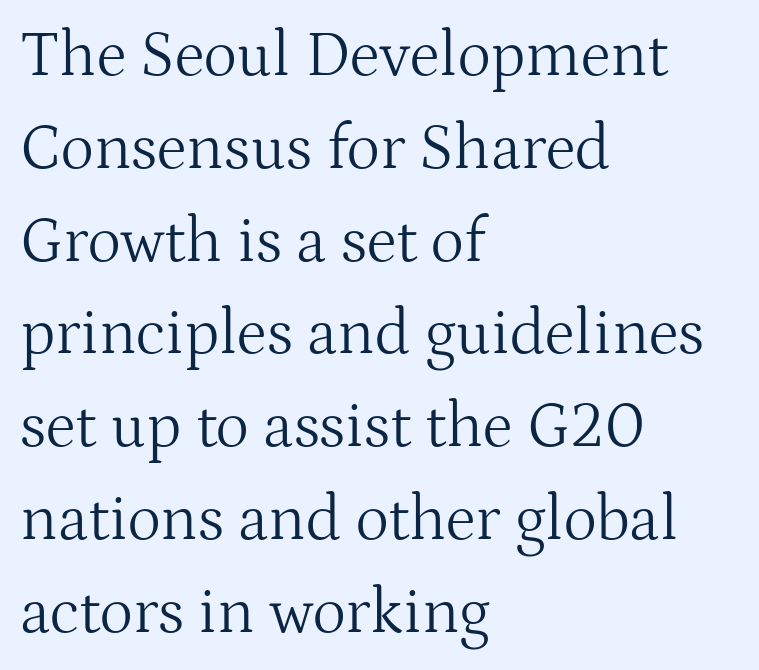
Are there feet on the stems? There are — it's a serif. The text block is weighted toward the left margin, trailing off unevenly rightward. No italicization has been applied; the sample stays upright. Here the designer chose a conventional face with non-uniform glyph widths. The typeface has the unassuming heft of standard copy or less.
